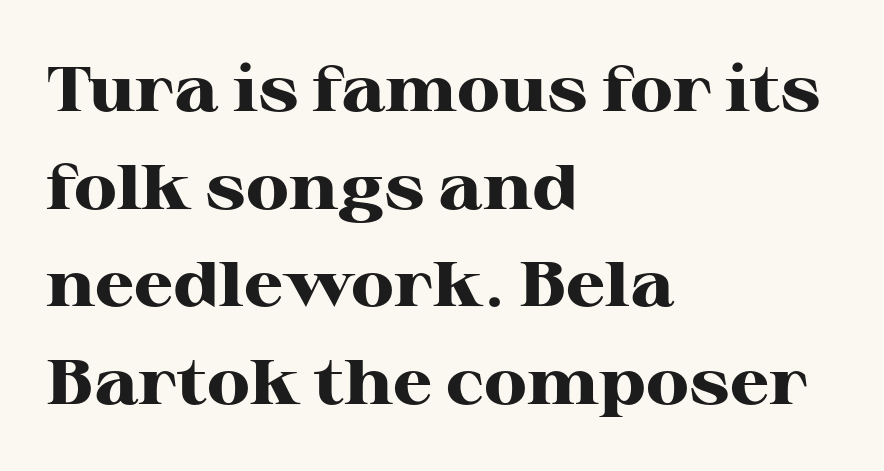
Whoever set this chose a conventional vertical rhythm. A roman cut, with each character standing at attention. Here the glyphs are tracked normally, forming tight word shapes. The passage shown is not underscored anywhere. Emphasis by weight is at full strength: bold. Character widths vary here, with narrow letters taking less room than wide ones.
